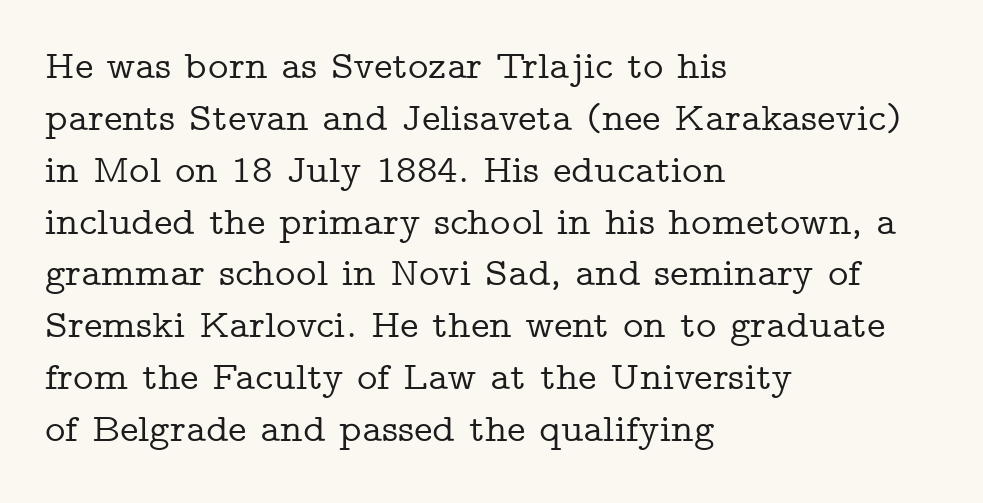
Q: Is the text italic (slanted)? A: No, it is upright.
Q: Is the typeface a serif or a sans-serif typeface? A: Serif.
Q: Is the text underlined? A: No.
Q: How is the paragraph aligned? A: Left-aligned.
Q: Is the spacing between letters normal or unusually wide? A: Normal.
Q: Is the spacing between lines tight, normal or loose? A: Normal.
Q: Width (condensed, normal, or wide)? A: Wide.
Q: Stroke contrast? A: Low.
Q: x-height? A: Medium.
Q: Monospaced? A: No.
